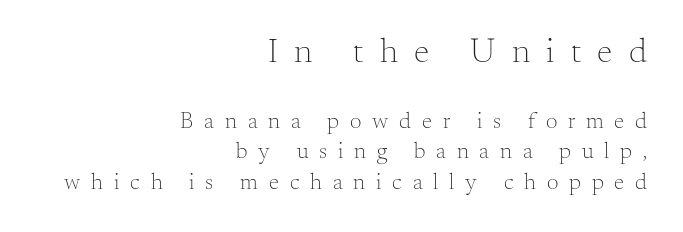
Compared with typical body copy, the letter spacing here is much looser. The zone under the glyphs is completely vacant. Heaviness? Minimal to ordinary, like unemphasized prose. Character widths vary here, with narrow letters taking less room than wide ones. I'd call this a serif setting — the letters wear small feet. The letters stand upright; this is a roman face.
